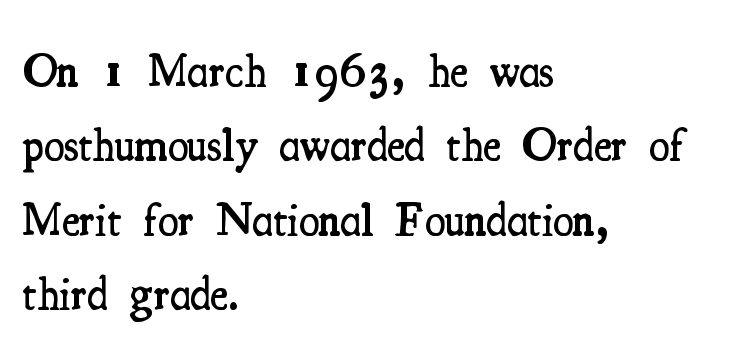
{"serif": "yes", "italic": "no", "bold": "semi", "weight": "semibold", "width": "condensed", "stroke_contrast": "medium", "x_height": "small", "monospaced": "no", "underline": "no", "align": "left", "line_spacing": "normal", "line_spacing_ratio": 1.58, "letter_spacing": "normal", "letter_spacing_em": 0.0, "glyph_px": 47}
